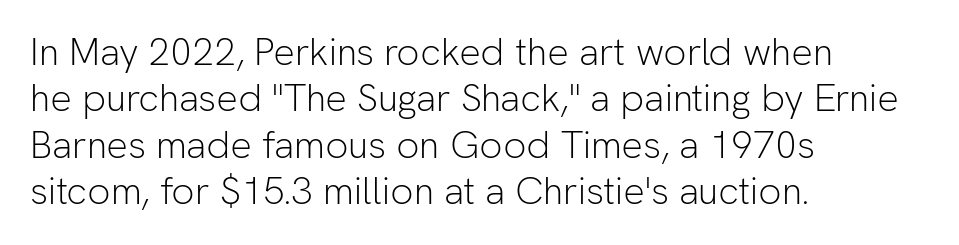
{"serif": "no", "italic": "no", "bold": "no", "weight": "light", "width": "normal", "stroke_contrast": "low", "x_height": "medium", "monospaced": "no", "underline": "no", "align": "left", "line_spacing_ratio": 1.22, "letter_spacing": "normal", "letter_spacing_em": 0.0, "glyph_px": 38}
